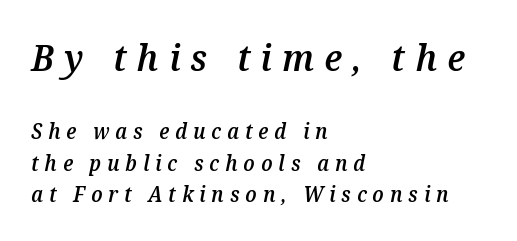
Q: Is the text bold? A: Semi-bold.
Q: Is the text italic (slanted)? A: Yes, it leans right by about 12 degrees.
Q: Is the text underlined? A: No.
Q: How is the paragraph aligned? A: Left-aligned.
Q: Is the spacing between letters normal or unusually wide? A: Unusually wide.
Q: Is the spacing between lines tight, normal or loose? A: Normal.
Q: Which block of text is set in a larger size, the first (top) or the second (bottom)? A: The first (top) one.
Q: Width (condensed, normal, or wide)? A: Normal.
Q: Stroke contrast? A: Medium.
Q: x-height? A: Medium.
Q: Monospaced? A: No.
